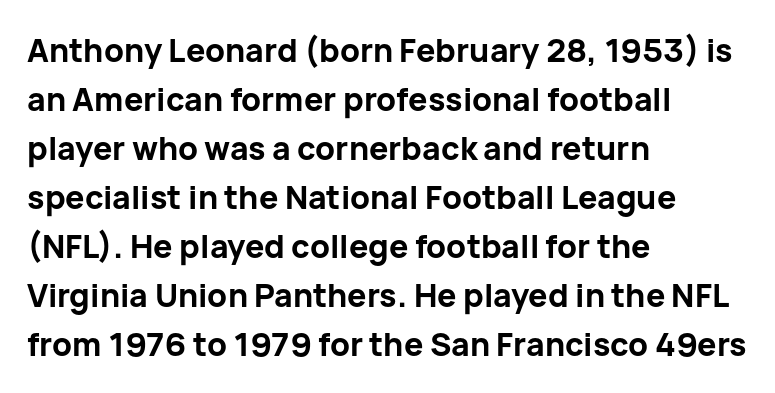
Q: Is the text bold? A: Yes.
Q: Is the text italic (slanted)? A: No, it is upright.
Q: Is the typeface a serif or a sans-serif typeface? A: Sans-serif.
Q: Is the text underlined? A: No.
Q: How is the paragraph aligned? A: Left-aligned.
Q: Is the spacing between letters normal or unusually wide? A: Normal.
Q: Is the spacing between lines tight, normal or loose? A: Normal.
Q: Width (condensed, normal, or wide)? A: Normal.
Q: Stroke contrast? A: Low.
Q: x-height? A: Medium.
Q: Monospaced? A: No.
